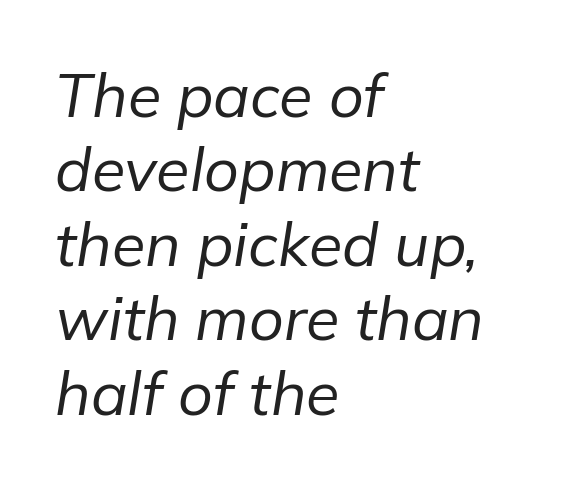
The image shows 61 px regular-weight type, italic (leaning right); set left-aligned, line spacing 1.22x, normal letter spacing, not underlined; low stroke contrast and a medium x-height.
